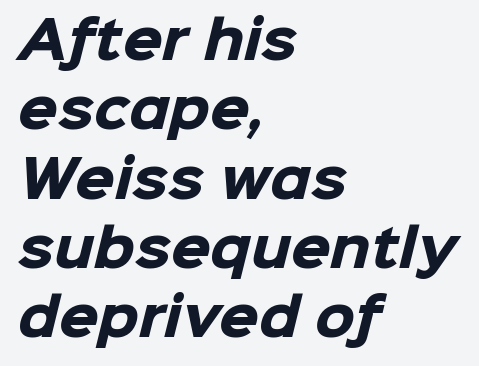
This rendering features lettering with no underline. In CSS terms this would be text-align: left. How are the letters spaced? Ordinarily, with no added tracking. Do the characters align in a grid? No, the font is proportional. Typographically, this falls in the sans-serif category. Heavy-handed strokes throughout: this text is bold.
